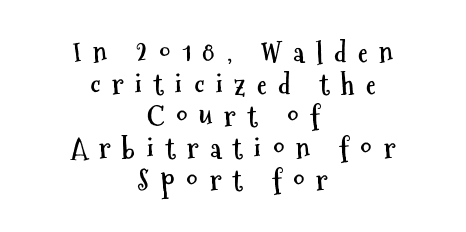
The passage shown is typed in a proportional face where columns would drift. The vertical gap from one line to the next is small. The font family rendered here belongs to the sans-serif group. This sample uses an upright cut, with every glyph sitting square on the baseline. The paragraph has two soft edges and a firm central axis.
